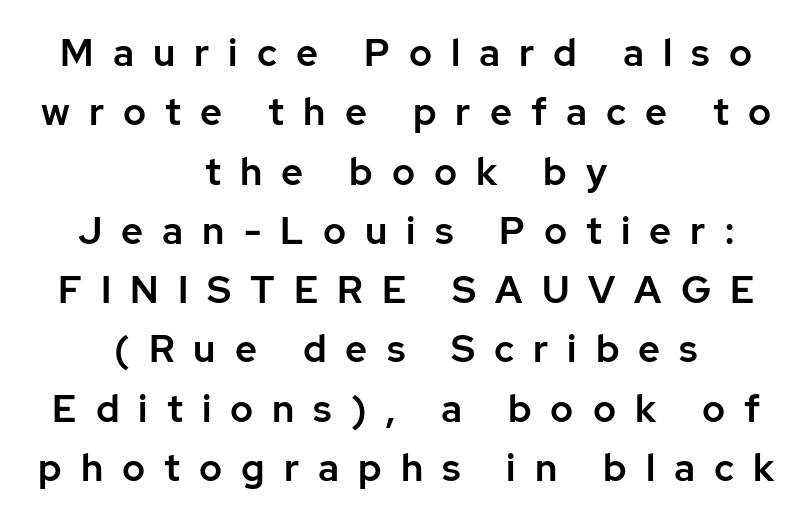
Q: Is the text italic (slanted)? A: No, it is upright.
Q: Is the typeface a serif or a sans-serif typeface? A: Sans-serif.
Q: Is the text underlined? A: No.
Q: How is the paragraph aligned? A: Centered.
Q: Is the spacing between letters normal or unusually wide? A: Unusually wide.
Q: Is the spacing between lines tight, normal or loose? A: Normal.
Q: Width (condensed, normal, or wide)? A: Normal.
Q: Stroke contrast? A: Low.
Q: x-height? A: Medium.
Q: Monospaced? A: No.
